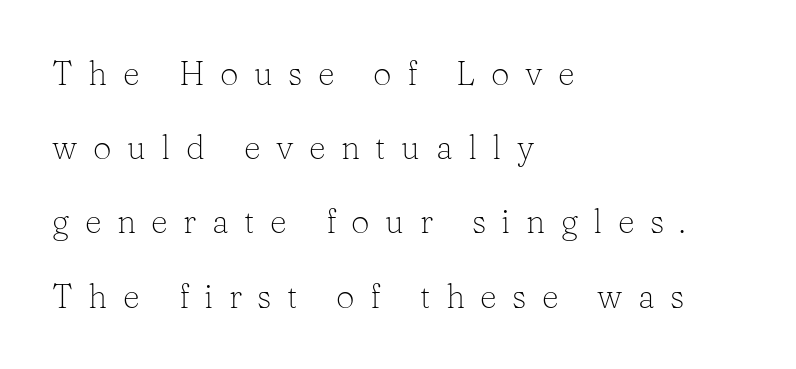
Is there any slant? The stems are plumb. This sample uses expanded letter spacing, leaving extra air between glyphs. Check the space under the baseline: it is left empty. This sample trades compactness for vertical openness between lines. Casual observation: everything's shoved over to the left. A quiet, ordinary-to-light weight characterises the typeface.
